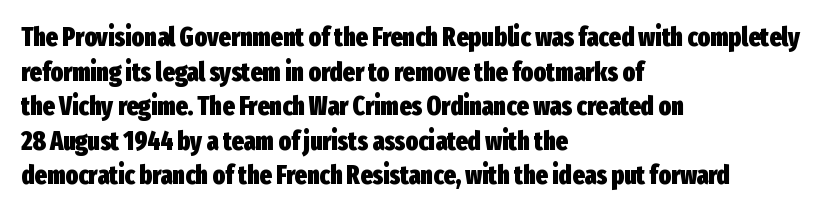
Q: Is the text bold? A: Yes.
Q: Is the text italic (slanted)? A: No, it is upright.
Q: Is the text underlined? A: No.
Q: How is the paragraph aligned? A: Left-aligned.
Q: Is the spacing between letters normal or unusually wide? A: Normal.
Q: Is the spacing between lines tight, normal or loose? A: Normal.
